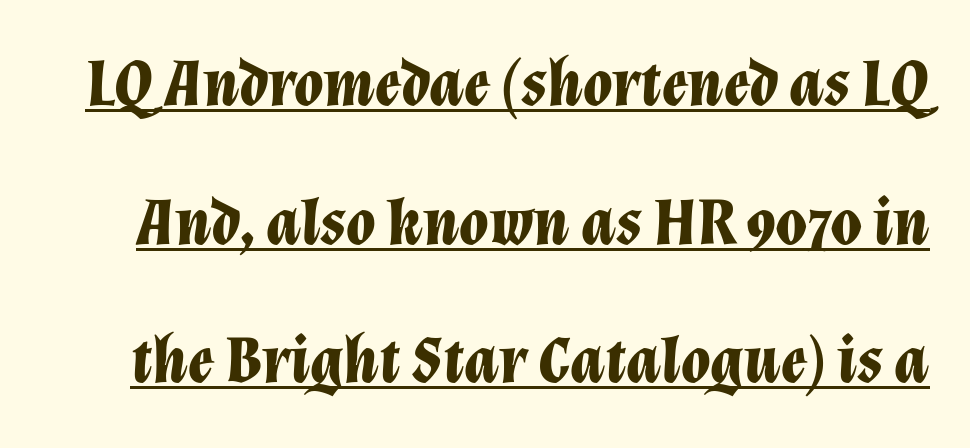
The image shows 67 px bold type, italic (leaning right); set loose line spacing (2.07x), normal letter spacing, underlined; low stroke contrast and a medium x-height.
